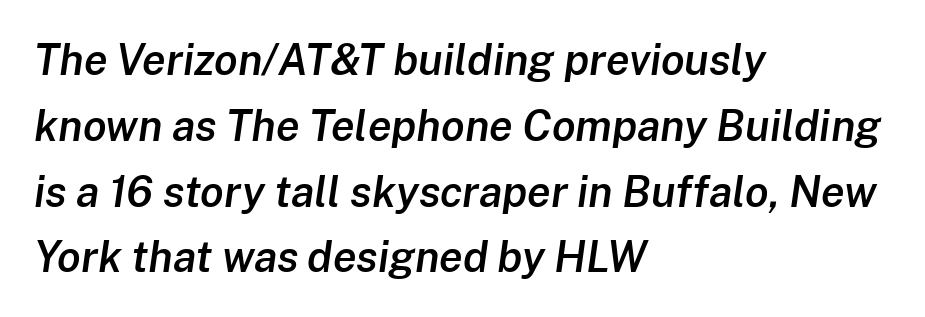
Each letter keeps its own natural width here, so spacing adapts to shape. Emphasis by weight is partial: semibold. The whole block is typeset with a tilt. The compositor pushed each line to the left boundary. Notice how descenders clear the ascenders below comfortably — that's standard leading.
